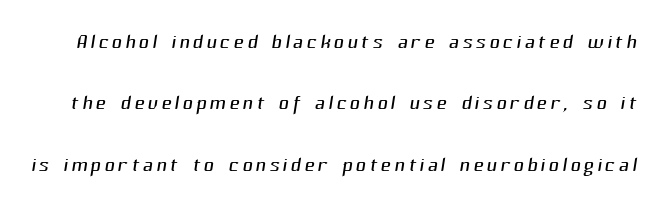
The image shows 28 px light sans-serif type; set loose line spacing (2.19x), not underlined; medium stroke contrast and a medium x-height.
